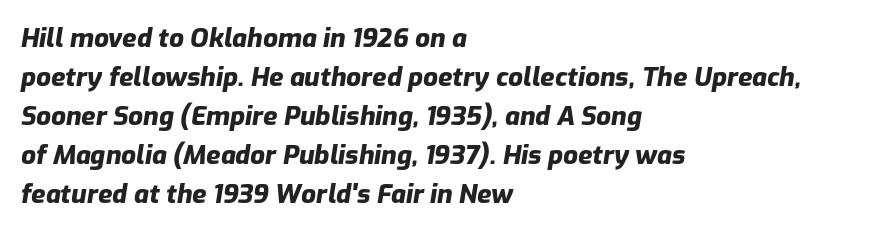
The image shows 26 px bold type, italic (leaning right); set left-aligned, normal line spacing (1.5x), normal letter spacing, not underlined.
